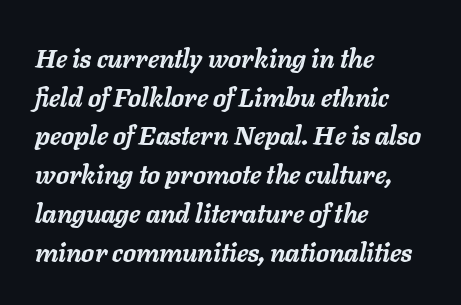
{"italic": "yes", "lean": "right", "slant_degrees": 11, "bold": "yes", "underline": "no", "align": "left", "line_spacing": "normal", "line_spacing_ratio": 1.49, "letter_spacing": "normal", "letter_spacing_em": 0.0, "glyph_px": 26}
